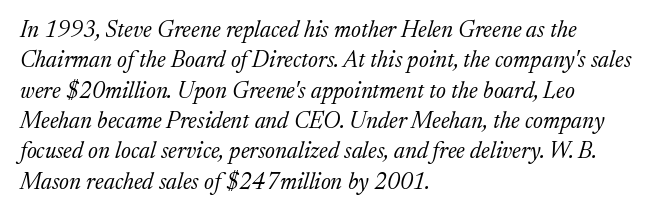
The image shows 23 px text type, italic (leaning right); set left-aligned, normal line spacing (1.32x), normal letter spacing, not underlined.
